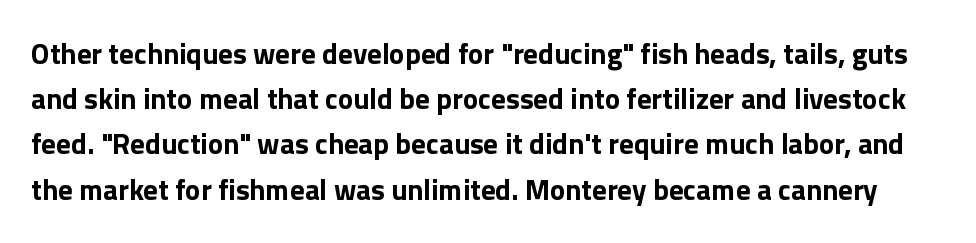
Posture: upright roman. Stroke terminals: plain, sans-serif. Letters rest on an invisible, unmarked baseline. Heft: maximum for text — a bold. You could not count columns in this text — the font is proportionally spaced. The passage shown has conventional tracking throughout.
